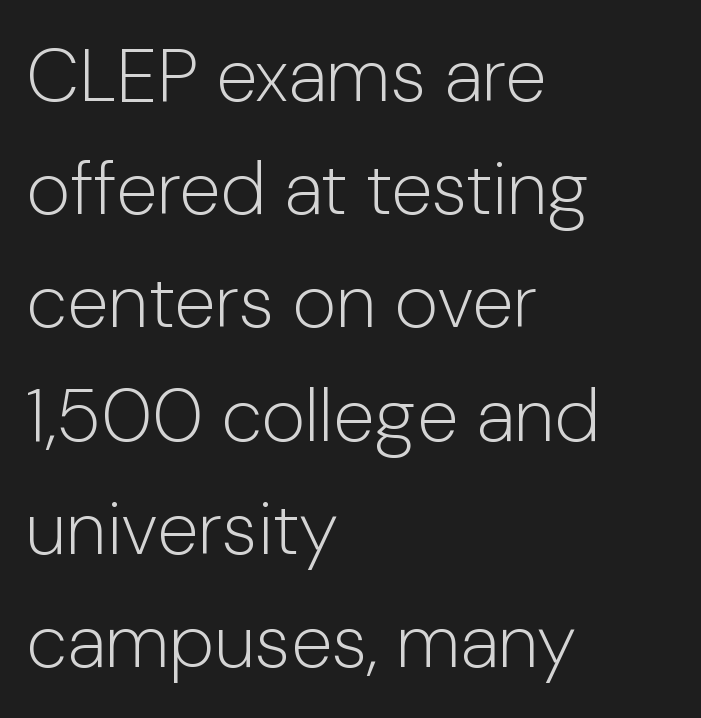
{"serif": "no", "italic": "no", "bold": "no", "weight": "light", "width": "normal", "stroke_contrast": "low", "x_height": "medium", "monospaced": "no", "underline": "no", "align": "left", "line_spacing": "normal", "line_spacing_ratio": 1.51, "letter_spacing": "normal", "letter_spacing_em": 0.0, "glyph_px": 75}
